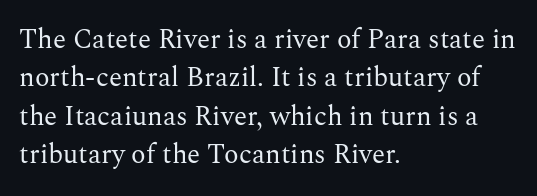
The image shows 27 px text type, upright; set left-aligned, normal line spacing (1.42x), normal letter spacing, not underlined.
